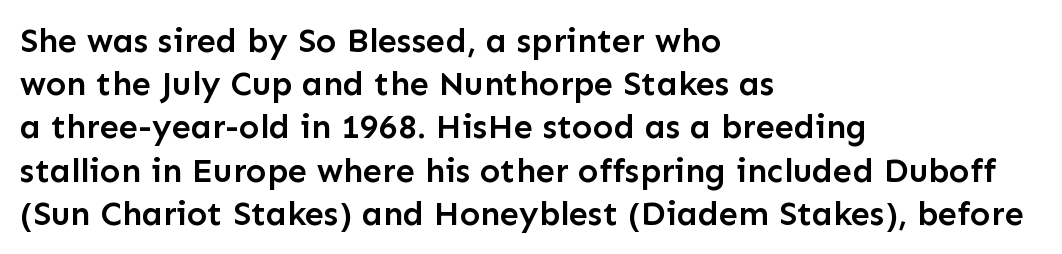
The image shows 34 px semibold sans-serif type, upright; set left-aligned, normal line spacing (1.27x), normal letter spacing, not underlined; low stroke contrast and a medium x-height.
